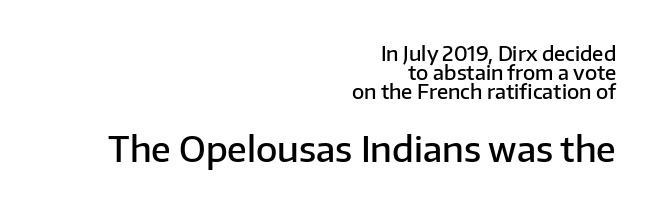
The lines are quadded right. Notice the strokes are somewhat thickened but not fully heavy: this is a semibold. Character widths vary here, with narrow letters taking less room than wide ones. Leading is clearly below the norm, producing a dense column.
